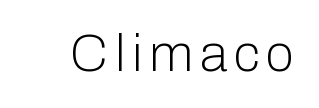
{"serif": "no", "italic": "no", "bold": "no", "weight": "light", "width": "normal", "stroke_contrast": "low", "x_height": "medium", "monospaced": "no", "underline": "no", "glyph_px": 51}
